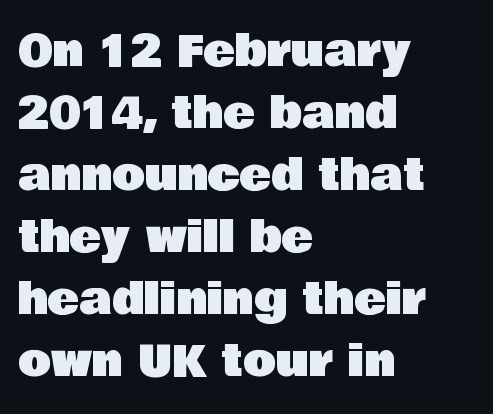
{"serif": "no", "italic": "no", "width": "normal", "stroke_contrast": "low", "x_height": "large", "monospaced": "no", "underline": "no", "align": "left", "line_spacing": "normal", "line_spacing_ratio": 1.44, "letter_spacing": "normal", "letter_spacing_em": 0.0, "glyph_px": 43}
